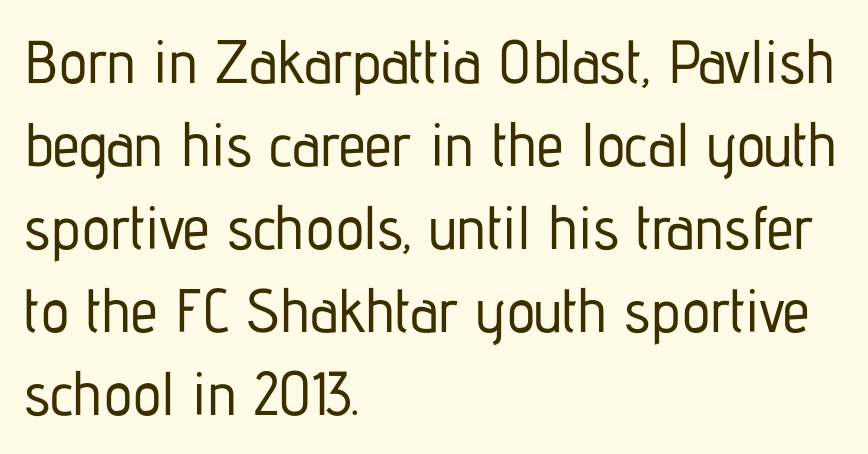
Q: Is the text italic (slanted)? A: No, it is upright.
Q: Is the typeface a serif or a sans-serif typeface? A: Sans-serif.
Q: Is the text underlined? A: No.
Q: How is the paragraph aligned? A: Left-aligned.
Q: Is the spacing between letters normal or unusually wide? A: Normal.
Q: Is the spacing between lines tight, normal or loose? A: Normal.
Q: Width (condensed, normal, or wide)? A: Condensed.
Q: Stroke contrast? A: Low.
Q: x-height? A: Medium.
Q: Monospaced? A: No.
